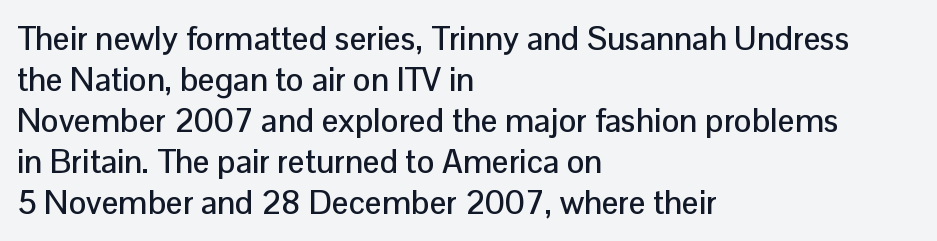
Q: Is the text italic (slanted)? A: No, it is upright.
Q: Is the typeface a serif or a sans-serif typeface? A: Sans-serif.
Q: Is the text underlined? A: No.
Q: How is the paragraph aligned? A: Left-aligned.
Q: Is the spacing between letters normal or unusually wide? A: Normal.
Q: Width (condensed, normal, or wide)? A: Normal.
Q: Stroke contrast? A: Low.
Q: x-height? A: Medium.
Q: Monospaced? A: No.
